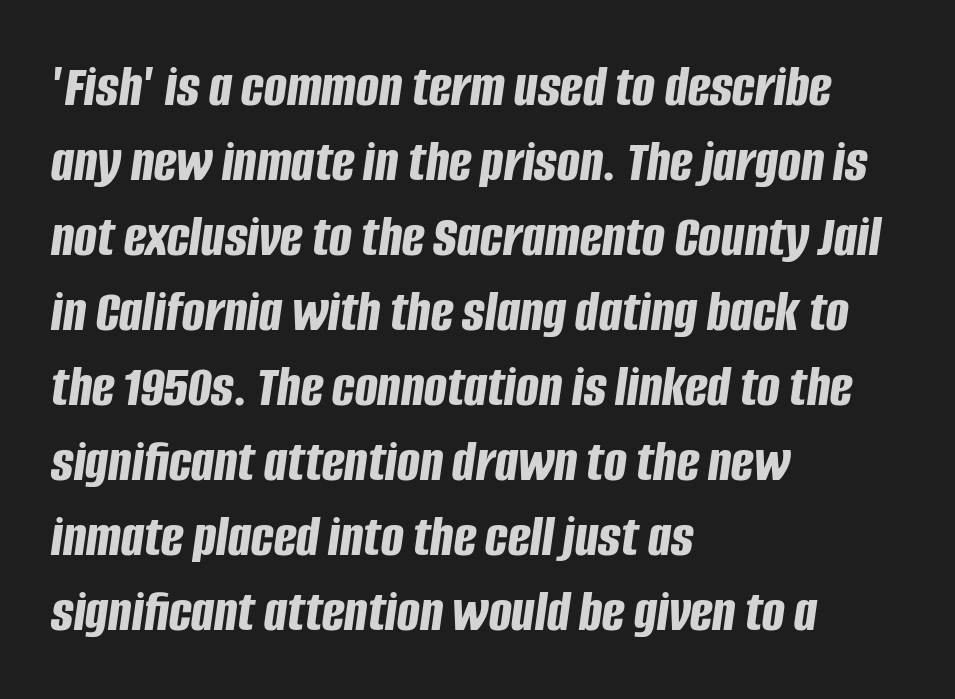
{"italic": "yes", "lean": "right", "slant_degrees": 8, "bold": "yes", "weight": "bold", "width": "condensed", "stroke_contrast": "low", "x_height": "large", "monospaced": "no", "underline": "no", "align": "left", "line_spacing": "normal", "line_spacing_ratio": 1.25, "letter_spacing": "normal", "letter_spacing_em": 0.0, "glyph_px": 60}
